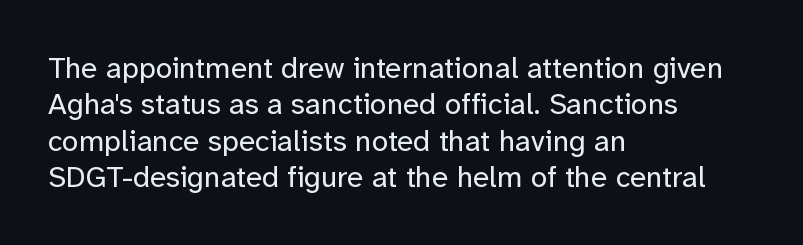
Q: Is the text bold? A: No.
Q: Is the text italic (slanted)? A: No, it is upright.
Q: Is the typeface a serif or a sans-serif typeface? A: Sans-serif.
Q: Is the text underlined? A: No.
Q: How is the paragraph aligned? A: Left-aligned.
Q: Is the spacing between letters normal or unusually wide? A: Normal.
Q: Width (condensed, normal, or wide)? A: Normal.
Q: Stroke contrast? A: Low.
Q: x-height? A: Medium.
Q: Monospaced? A: No.
